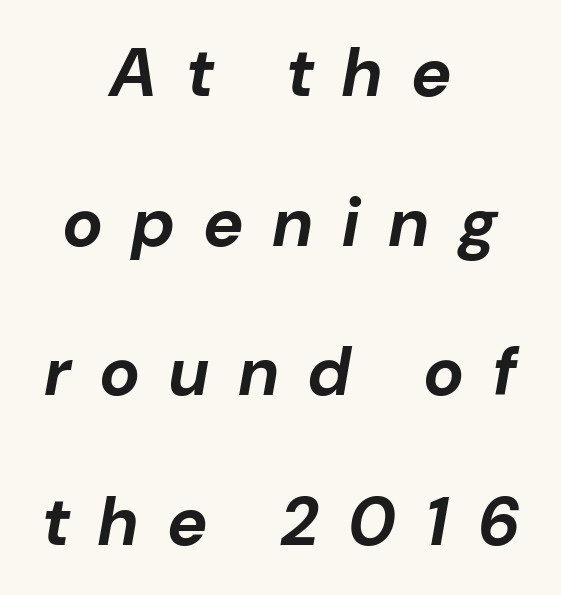
The image shows 68 px bold type, italic (leaning right); set centered, loose line spacing (2.2x), unusually wide letter spacing (+0.44 em), not underlined; low stroke contrast and a medium x-height.
